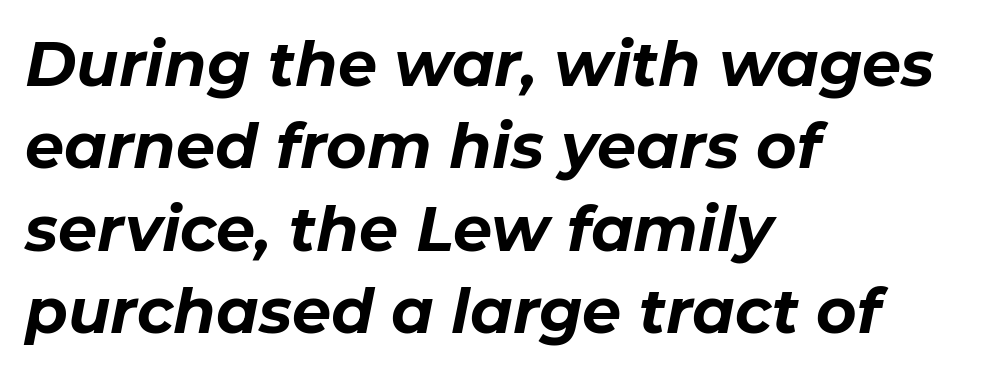
The image shows 62 px bold type, italic (leaning right); set left-aligned, normal line spacing (1.33x), normal letter spacing, not underlined; low stroke contrast and a medium x-height.
